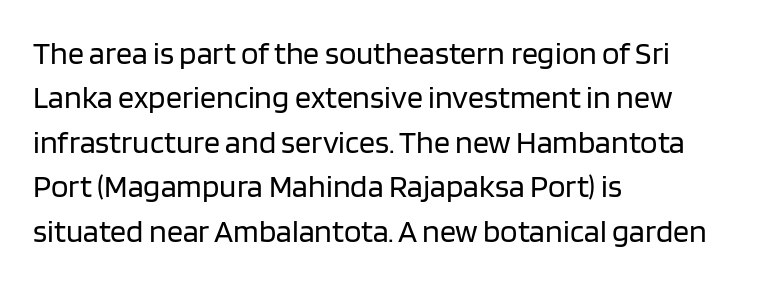
{"serif": "no", "italic": "no", "bold": "no", "weight": "regular", "width": "normal", "stroke_contrast": "low", "x_height": "large", "monospaced": "no", "underline": "no", "align": "left", "line_spacing": "normal", "line_spacing_ratio": 1.39, "letter_spacing": "normal", "letter_spacing_em": 0.0, "glyph_px": 32}
